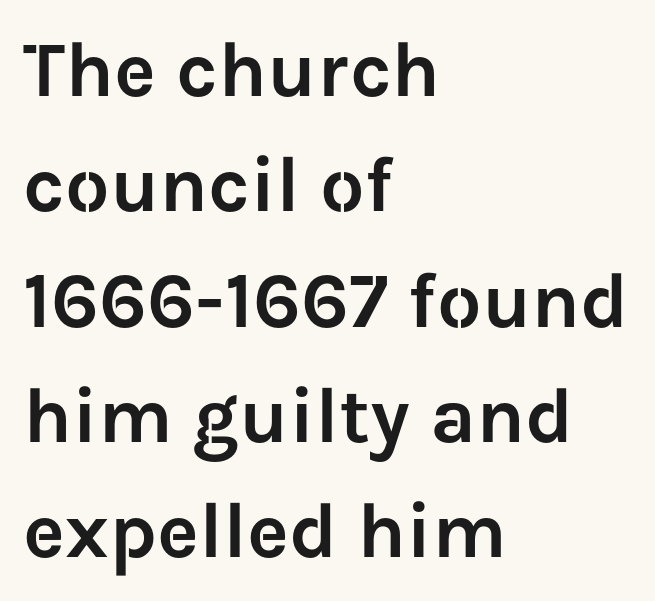
Q: Is the text italic (slanted)? A: No, it is upright.
Q: Is the typeface a serif or a sans-serif typeface? A: Sans-serif.
Q: Is the text underlined? A: No.
Q: How is the paragraph aligned? A: Left-aligned.
Q: Is the spacing between letters normal or unusually wide? A: Normal.
Q: Is the spacing between lines tight, normal or loose? A: Normal.
Q: Width (condensed, normal, or wide)? A: Normal.
Q: Stroke contrast? A: Low.
Q: x-height? A: Medium.
Q: Monospaced? A: No.
